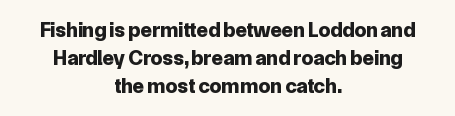
Q: Is the text bold? A: Yes.
Q: Is the text italic (slanted)? A: No, it is upright.
Q: Is the text underlined? A: No.
Q: How is the paragraph aligned? A: Centered.
Q: Is the spacing between letters normal or unusually wide? A: Normal.
Q: Is the spacing between lines tight, normal or loose? A: Normal.
